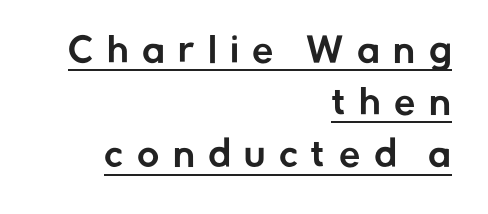
The image shows 34 px sans-serif type, upright; set right-aligned, normal line spacing (1.53x), unusually wide letter spacing (+0.4 em), underlined; low stroke contrast and a medium x-height.
